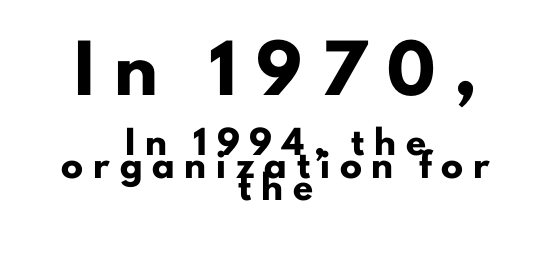
{"serif": "no", "italic": "no", "bold": "yes", "weight": "heavy", "width": "normal", "stroke_contrast": "low", "x_height": "small", "monospaced": "no", "underline": "no", "align": "center", "line_spacing": "tight", "line_spacing_ratio": 1.02, "letter_spacing": "wide", "letter_spacing_em": 0.45, "larger_block": "first", "size_ratio": 2.0, "glyph_px": 44}
